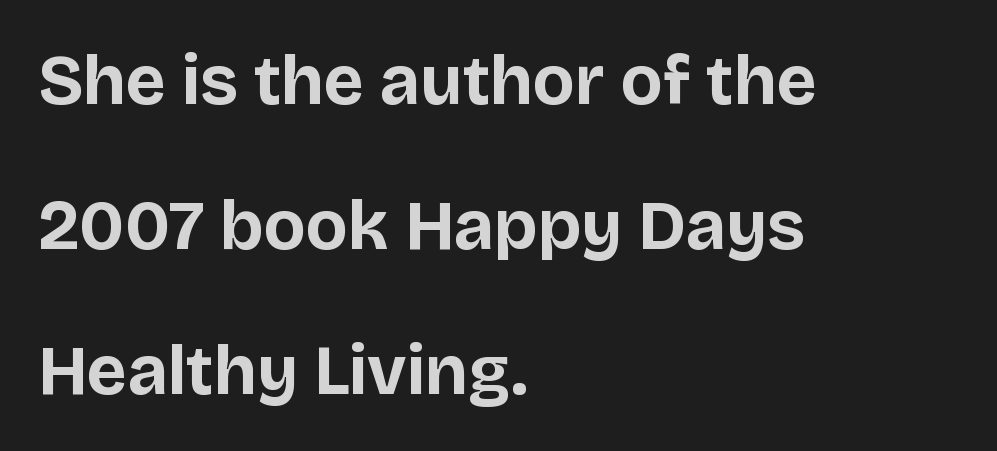
{"serif": "no", "italic": "no", "bold": "yes", "weight": "bold", "width": "normal", "stroke_contrast": "low", "x_height": "large", "monospaced": "no", "underline": "no", "align": "left", "line_spacing": "loose", "line_spacing_ratio": 2.07, "letter_spacing": "normal", "letter_spacing_em": 0.0, "glyph_px": 70}
